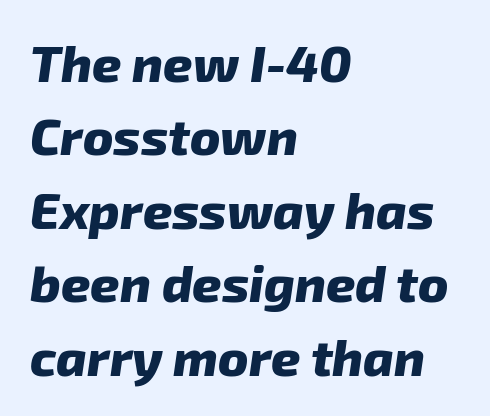
Regarding serifs, this sample does without them. The rag falls on the right side of this text block. Students, note that the glyphs here touch the page at normal intervals. The passage shown is typed in a proportional face where columns would drift. Nobody drew a line under any word here.
